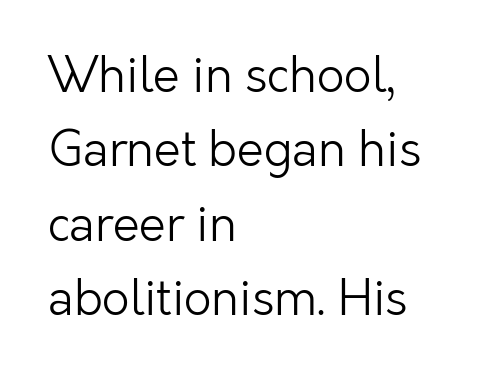
Q: Is the text bold? A: No.
Q: Is the text italic (slanted)? A: No, it is upright.
Q: Is the typeface a serif or a sans-serif typeface? A: Sans-serif.
Q: Is the text underlined? A: No.
Q: How is the paragraph aligned? A: Left-aligned.
Q: Is the spacing between letters normal or unusually wide? A: Normal.
Q: Is the spacing between lines tight, normal or loose? A: Normal.
Q: Width (condensed, normal, or wide)? A: Normal.
Q: Stroke contrast? A: Low.
Q: x-height? A: Medium.
Q: Monospaced? A: No.
